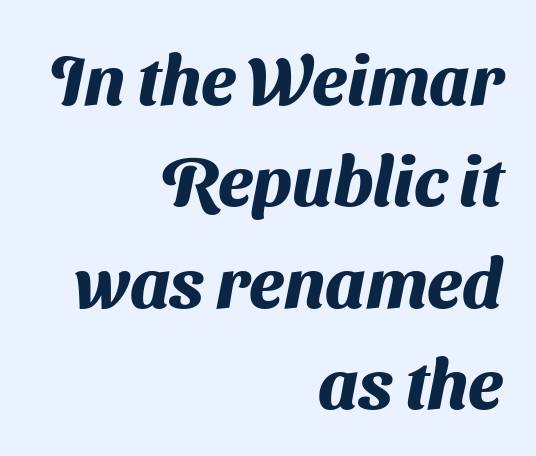
I'd call this a sans setting — the letters go barefoot. Each glyph is drawn with heavy, bold strokes. Rule under the text: the space is simply empty. Short note: letters normally spaced. Think of a printed novel: that variable character pitch is what you see here.
